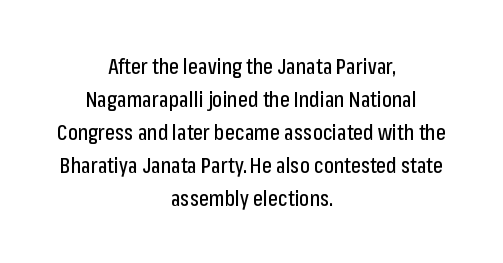
The image shows 21 px text type, upright; set centered, normal line spacing (1.57x), normal letter spacing, not underlined.
